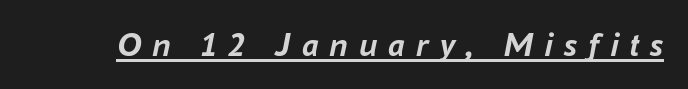
The image shows 34 px semibold type, italic (leaning right); set unusually wide letter spacing (+0.31 em), underlined; low stroke contrast and a medium x-height.
